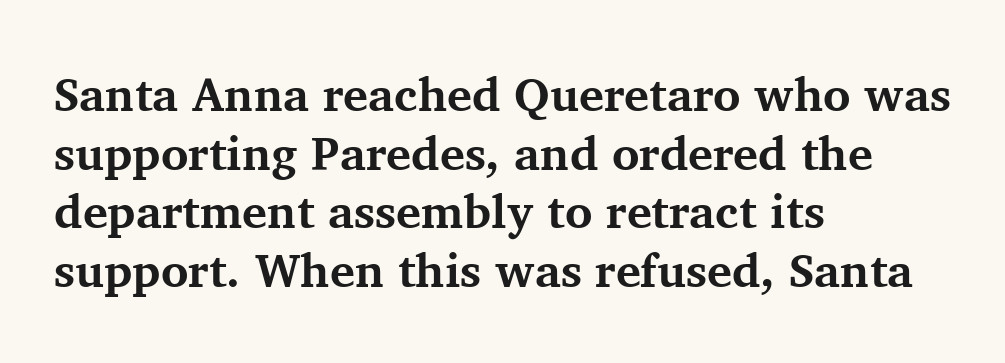
{"serif": "yes", "italic": "no", "bold": "yes", "weight": "bold", "width": "normal", "stroke_contrast": "medium", "x_height": "medium", "monospaced": "no", "underline": "no", "align": "left", "line_spacing": "normal", "line_spacing_ratio": 1.25, "letter_spacing": "normal", "letter_spacing_em": 0.0, "glyph_px": 47}
